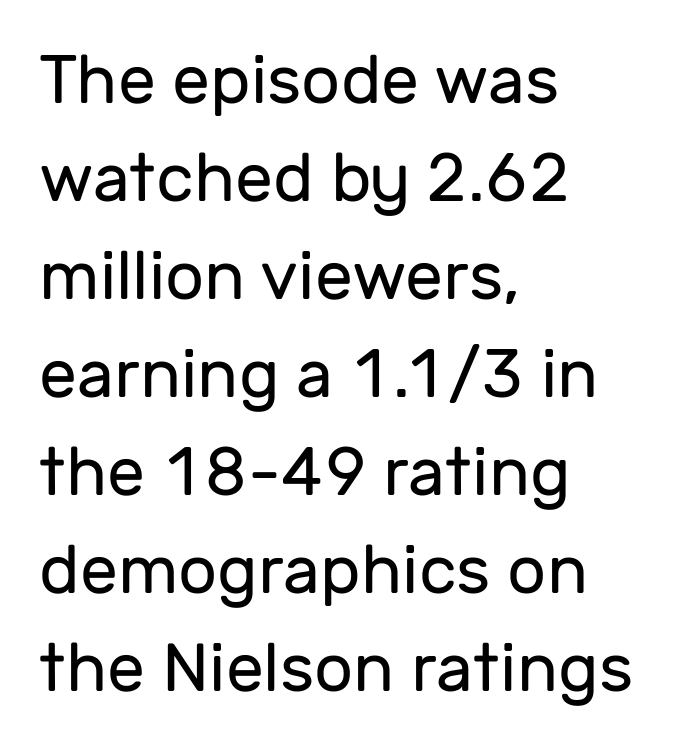
The image shows 68 px regular-weight sans-serif type, upright; set left-aligned, normal line spacing (1.44x), normal letter spacing, not underlined; low stroke contrast and a medium x-height.
